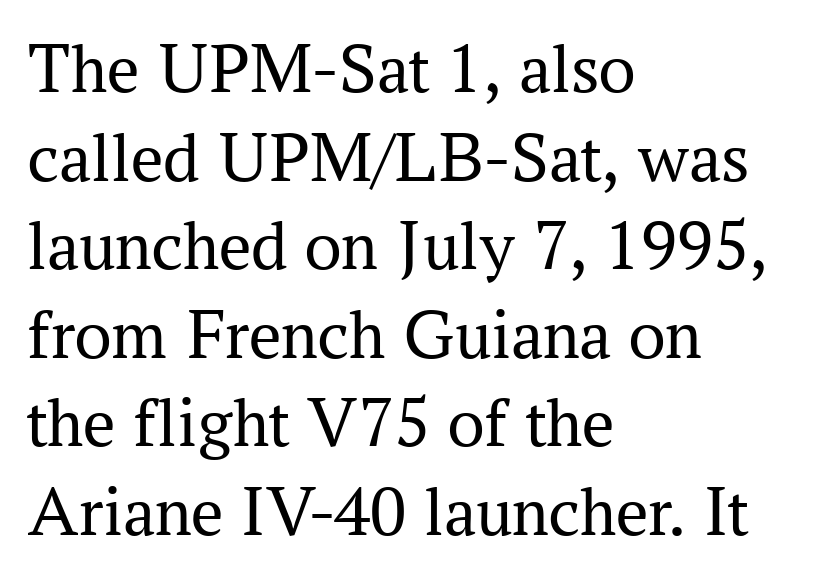
Q: Is the text bold? A: No.
Q: Is the text italic (slanted)? A: No, it is upright.
Q: Is the typeface a serif or a sans-serif typeface? A: Serif.
Q: Is the text underlined? A: No.
Q: How is the paragraph aligned? A: Left-aligned.
Q: Is the spacing between letters normal or unusually wide? A: Normal.
Q: Width (condensed, normal, or wide)? A: Normal.
Q: Stroke contrast? A: Medium.
Q: x-height? A: Medium.
Q: Monospaced? A: No.
